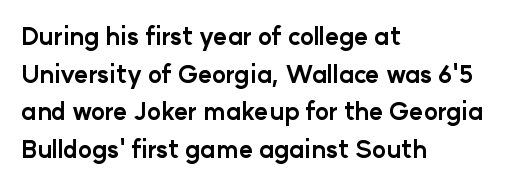
Q: Is the text bold? A: Yes.
Q: Is the text italic (slanted)? A: No, it is upright.
Q: Is the text underlined? A: No.
Q: How is the paragraph aligned? A: Left-aligned.
Q: Is the spacing between letters normal or unusually wide? A: Normal.
Q: Is the spacing between lines tight, normal or loose? A: Normal.
